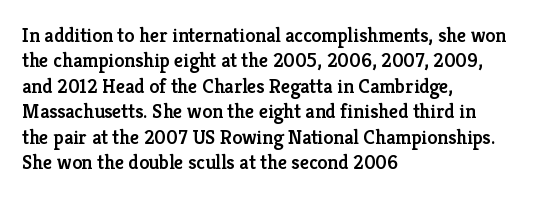
Q: Is the text bold? A: Semi-bold.
Q: Is the text italic (slanted)? A: No, it is upright.
Q: Is the text underlined? A: No.
Q: How is the paragraph aligned? A: Left-aligned.
Q: Is the spacing between letters normal or unusually wide? A: Normal.
Q: Is the spacing between lines tight, normal or loose? A: Normal.
